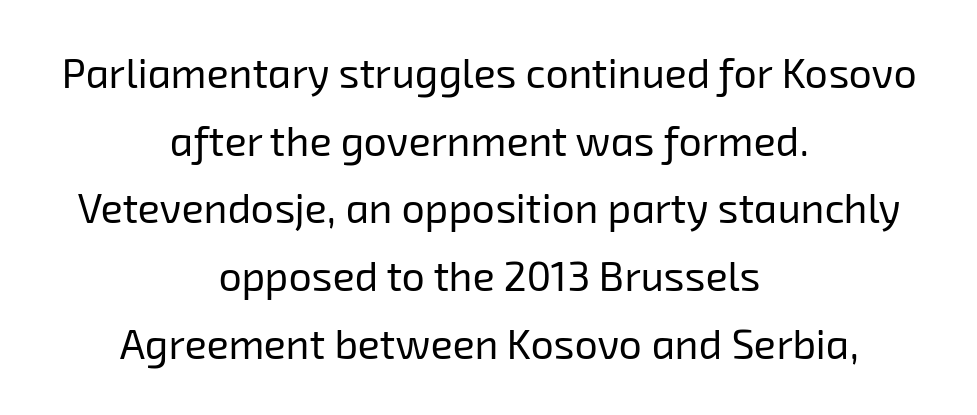
The typeface chosen for these lines omits serifs. Is the block centered? Yes — each line is placed symmetrically about the middle. Honestly, there is no underline to notice here at all. Inter-character spacing is left at the font's built-in metrics. On a weight scale, this lands at 450 or below.
